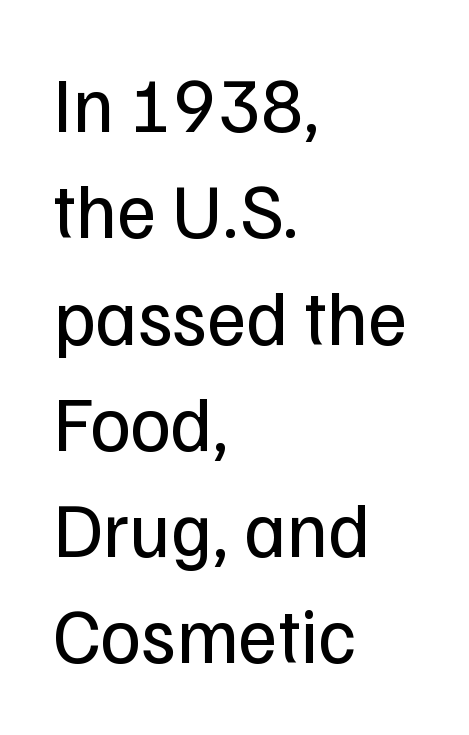
Q: Is the text bold? A: No.
Q: Is the text italic (slanted)? A: No, it is upright.
Q: Is the typeface a serif or a sans-serif typeface? A: Sans-serif.
Q: Is the text underlined? A: No.
Q: How is the paragraph aligned? A: Left-aligned.
Q: Is the spacing between letters normal or unusually wide? A: Normal.
Q: Is the spacing between lines tight, normal or loose? A: Normal.
Q: Width (condensed, normal, or wide)? A: Normal.
Q: Stroke contrast? A: Low.
Q: x-height? A: Medium.
Q: Monospaced? A: No.
